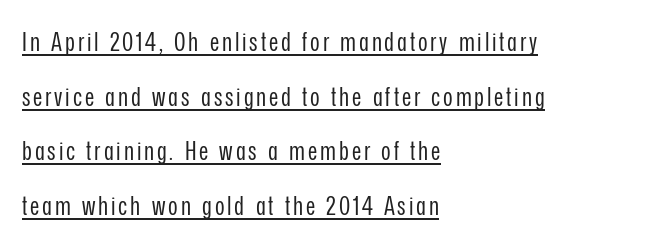
Caption: multi-line text, flush left, ragged right. The typesetter has applied underlining to the passage shown. The designer dialed line spacing up above the default. The letters look calm and open, with moderate or lighter stems.
